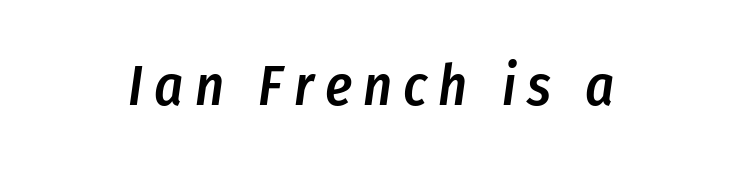
{"italic": "yes", "lean": "right", "slant_degrees": 8, "bold": "semi", "weight": "semibold", "width": "condensed", "stroke_contrast": "low", "x_height": "medium", "monospaced": "no", "underline": "no", "letter_spacing": "wide", "letter_spacing_em": 0.2, "glyph_px": 56}
